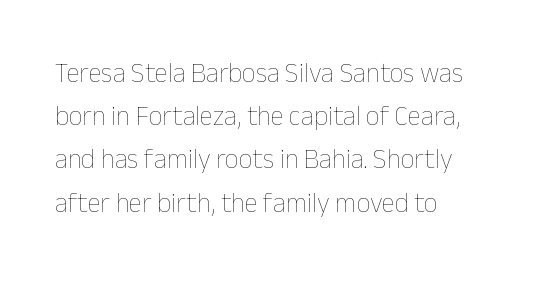
The image shows 27 px text type, upright; set left-aligned, normal line spacing (1.6x), normal letter spacing, not underlined.
